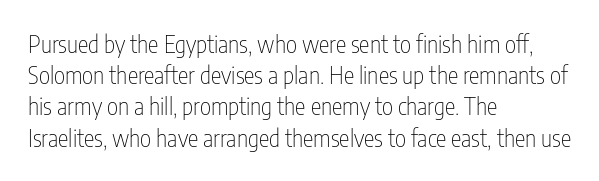
{"italic": "no", "bold": "no", "underline": "no", "align": "left", "line_spacing": "normal", "line_spacing_ratio": 1.3, "letter_spacing": "normal", "letter_spacing_em": 0.0, "glyph_px": 24}
